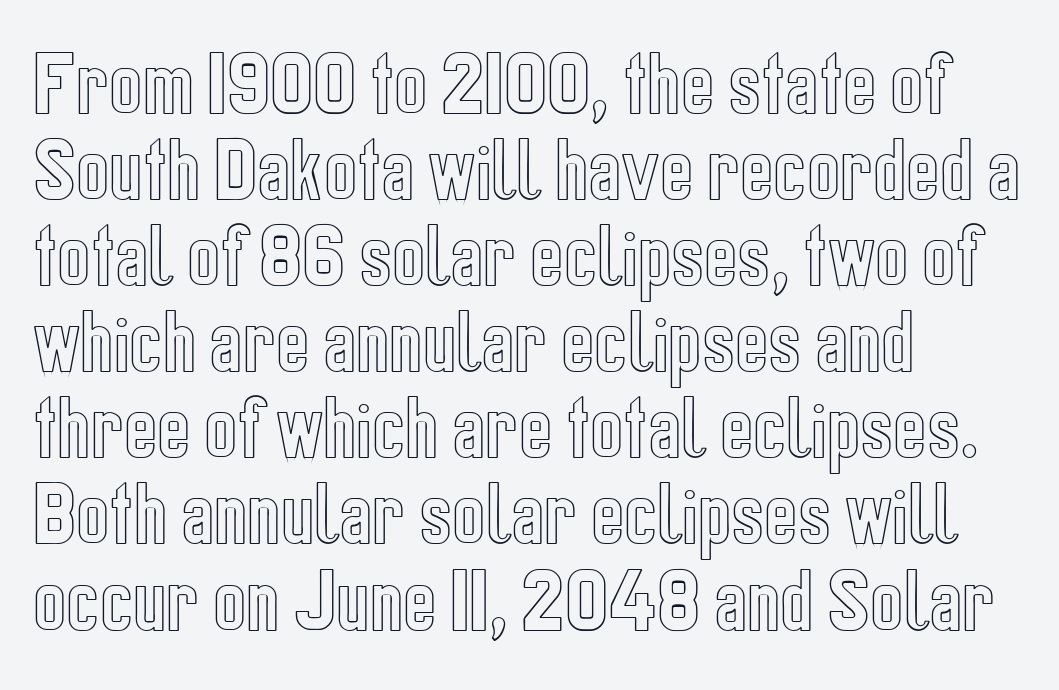
The image shows 70 px condensed type, upright; set left-aligned, line spacing 1.23x, normal letter spacing, not underlined; a medium x-height.
